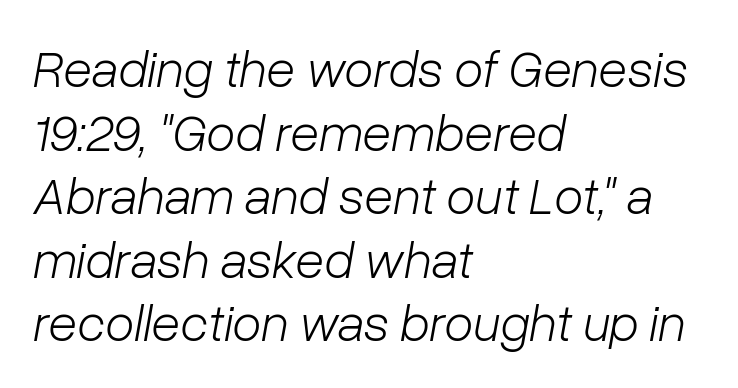
This sample has the flowing, uneven cadence of proportional lettering. There's an unmistakable incline to the writing here. The font sits on the lighter half of the weight spectrum, regular included. Glance below the letters and you will spot only blank space.
